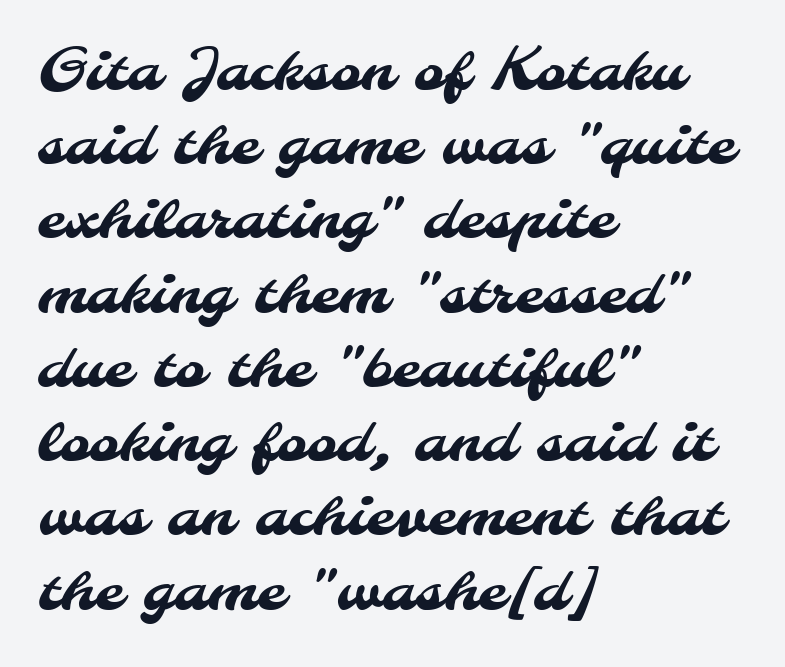
The image shows 58 px sans-serif type; set left-aligned, normal line spacing (1.28x), normal letter spacing, not underlined; medium stroke contrast and a small x-height.
